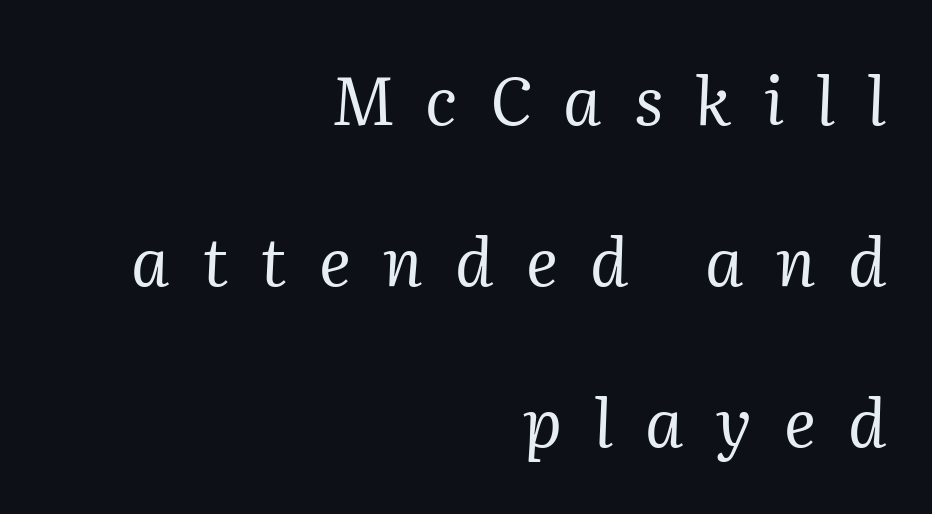
Q: Is the text bold? A: No.
Q: Is the text italic (slanted)? A: Yes, it leans right by about 2 degrees.
Q: Is the typeface a serif or a sans-serif typeface? A: Serif.
Q: Is the text underlined? A: No.
Q: How is the paragraph aligned? A: Right-aligned.
Q: Is the spacing between letters normal or unusually wide? A: Unusually wide.
Q: Is the spacing between lines tight, normal or loose? A: Loose.
Q: Width (condensed, normal, or wide)? A: Normal.
Q: Stroke contrast? A: Medium.
Q: x-height? A: Medium.
Q: Monospaced? A: No.
